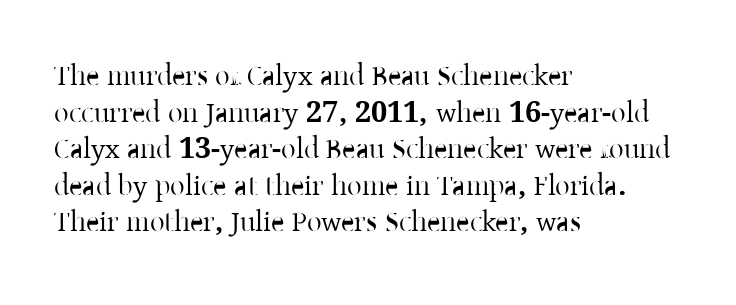
The image shows 29 px serif type, upright; set left-aligned, normal line spacing (1.26x), normal letter spacing, not underlined; low stroke contrast and a medium x-height.
